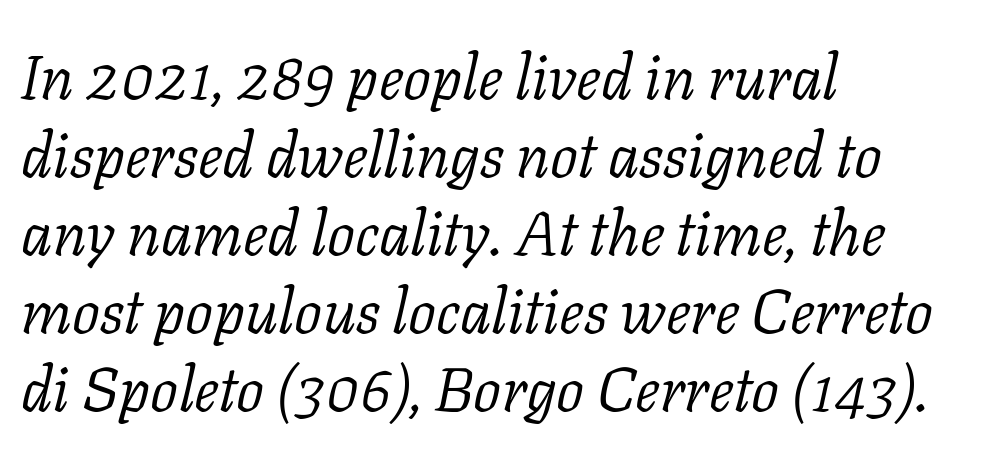
Q: Is the text bold? A: No.
Q: Is the text italic (slanted)? A: Yes, it leans right by about 11 degrees.
Q: Is the typeface a serif or a sans-serif typeface? A: Serif.
Q: Is the text underlined? A: No.
Q: How is the paragraph aligned? A: Left-aligned.
Q: Is the spacing between letters normal or unusually wide? A: Normal.
Q: Is the spacing between lines tight, normal or loose? A: Normal.
Q: Width (condensed, normal, or wide)? A: Normal.
Q: Stroke contrast? A: Low.
Q: x-height? A: Medium.
Q: Monospaced? A: No.
